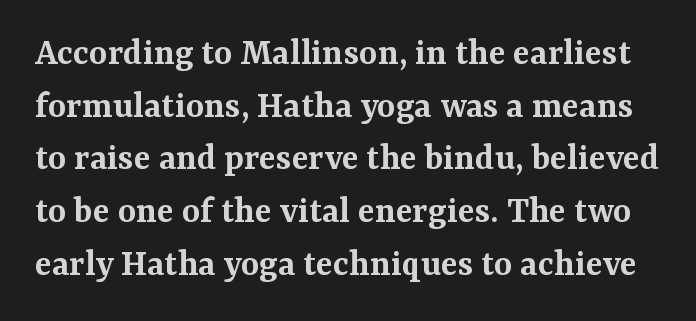
Q: Is the text bold? A: Semi-bold.
Q: Is the text italic (slanted)? A: No, it is upright.
Q: Is the typeface a serif or a sans-serif typeface? A: Serif.
Q: Is the text underlined? A: No.
Q: Is the spacing between letters normal or unusually wide? A: Normal.
Q: Is the spacing between lines tight, normal or loose? A: Normal.
Q: Width (condensed, normal, or wide)? A: Normal.
Q: Stroke contrast? A: Medium.
Q: x-height? A: Medium.
Q: Monospaced? A: No.
